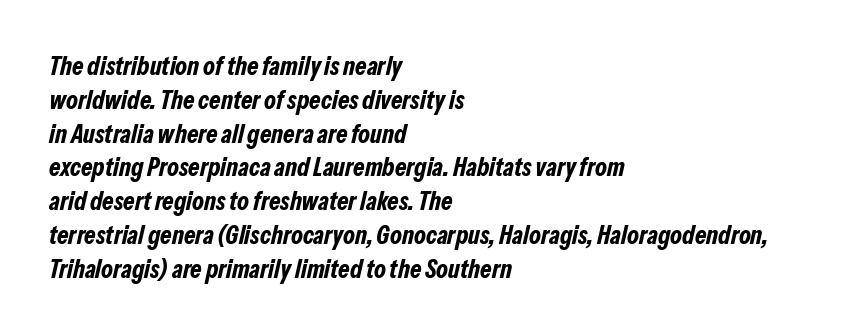
Q: Is the text bold? A: Yes.
Q: Is the text italic (slanted)? A: Yes, it leans right by about 13 degrees.
Q: Is the text underlined? A: No.
Q: How is the paragraph aligned? A: Left-aligned.
Q: Is the spacing between letters normal or unusually wide? A: Normal.
Q: Is the spacing between lines tight, normal or loose? A: Normal.
